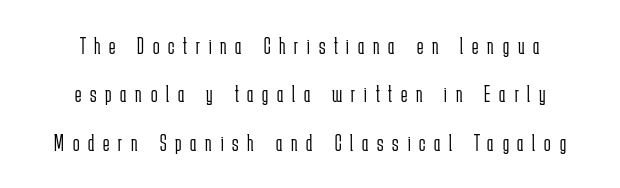
The image shows 24 px text type, upright; set loose line spacing (2.02x), unusually wide letter spacing (+0.37 em), not underlined.
